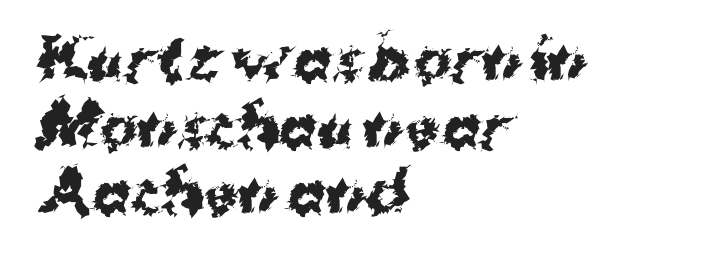
Caption: bold face, heavy strokes. A bare baseline throughout the passage. The font family rendered here belongs to the sans-serif group. Do the characters align in a grid? No, the font is proportional. Compared with typical body copy, the letter spacing here is the same.
